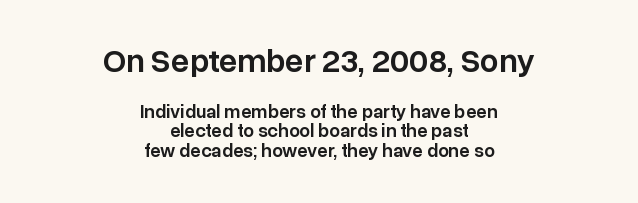
Q: Is the text bold? A: Semi-bold.
Q: Is the text italic (slanted)? A: No, it is upright.
Q: Is the typeface a serif or a sans-serif typeface? A: Sans-serif.
Q: Is the text underlined? A: No.
Q: How is the paragraph aligned? A: Centered.
Q: Is the spacing between letters normal or unusually wide? A: Normal.
Q: Is the spacing between lines tight, normal or loose? A: Tight.
Q: Which block of text is set in a larger size, the first (top) or the second (bottom)? A: The first (top) one.
Q: Width (condensed, normal, or wide)? A: Normal.
Q: Stroke contrast? A: Low.
Q: x-height? A: Medium.
Q: Monospaced? A: No.
